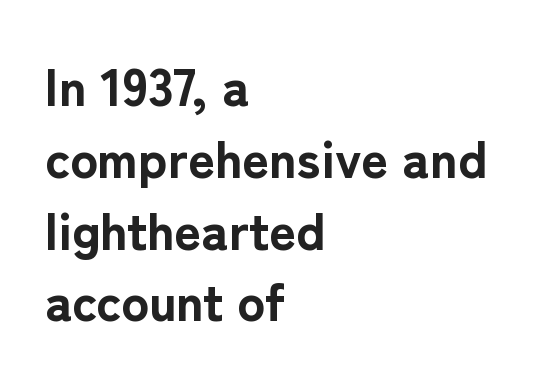
Weight check: bold — yes, fully. Check the space under the baseline: it is left empty. A typesetter would call this leading conventional body-copy spacing. Teacher's note: observe the even left margin — that is flush-left alignment. How are the letters spaced? Ordinarily, with no added tracking.
